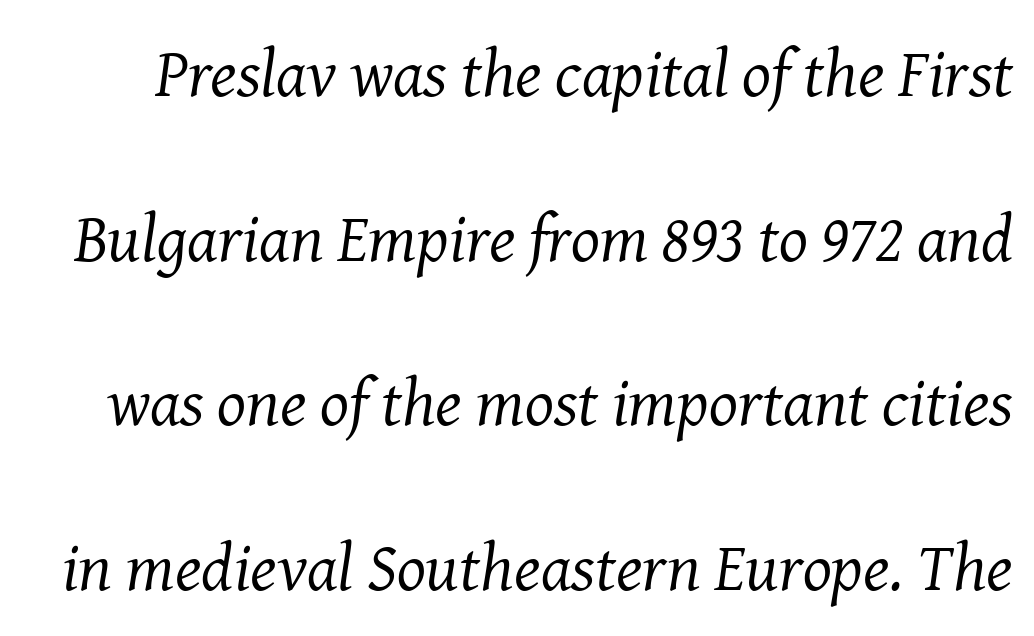
Q: Is the text bold? A: No.
Q: Is the text italic (slanted)? A: Yes, it leans right by about 8 degrees.
Q: Is the typeface a serif or a sans-serif typeface? A: Serif.
Q: Is the text underlined? A: No.
Q: Is the spacing between letters normal or unusually wide? A: Normal.
Q: Is the spacing between lines tight, normal or loose? A: Loose.
Q: Width (condensed, normal, or wide)? A: Normal.
Q: Stroke contrast? A: Medium.
Q: x-height? A: Medium.
Q: Monospaced? A: No.
